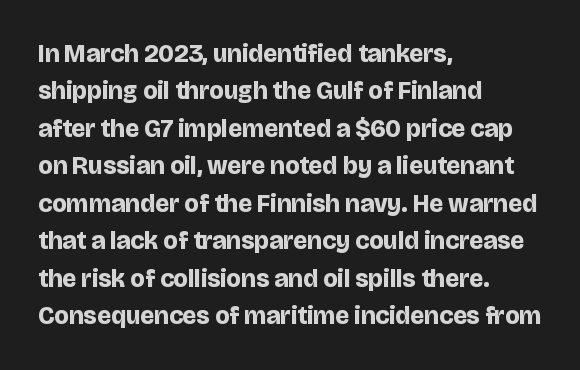
The image shows 25 px bold type, upright; set left-aligned, normal line spacing (1.5x), normal letter spacing, not underlined.
